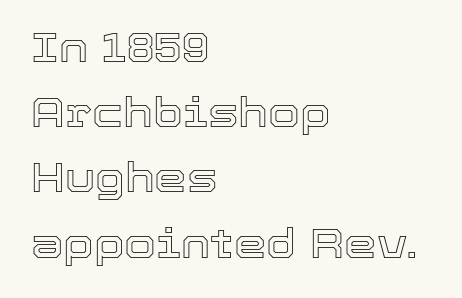
The image shows 41 px text type, upright; set left-aligned, normal line spacing (1.59x), normal letter spacing, not underlined; a medium x-height.
